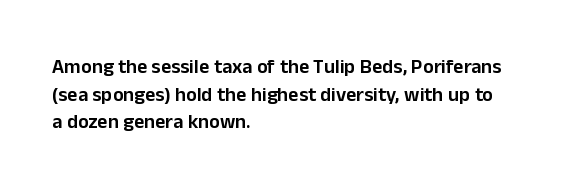
The rendering uses a moderate line-height, typical for paragraphs. Here the glyphs are tracked normally, forming tight word shapes. The lines are quadded left. Has an underline been added? It has not. The font is running at a semibold setting, under full bold.
